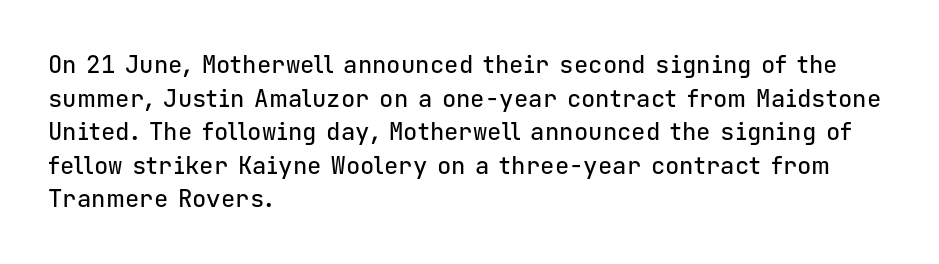
The image shows 24 px text type, upright; set left-aligned, normal line spacing (1.4x), normal letter spacing, not underlined.
